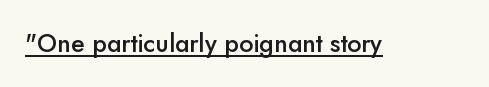
The letters sit at their default tracking, neither squeezed nor spread. On the weight axis this lands at semibold, roughly 600. Somebody hit Ctrl+U on this one — the words are underlined. In terms of posture, this sample is upright.
